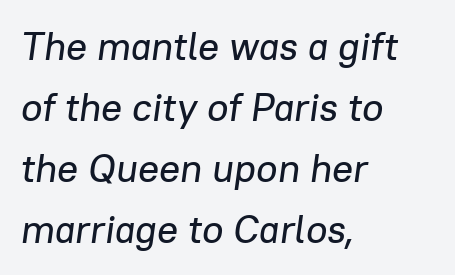
The image shows 39 px text type, italic (leaning right); set left-aligned, normal line spacing (1.56x), normal letter spacing, not underlined; low stroke contrast and a medium x-height.
